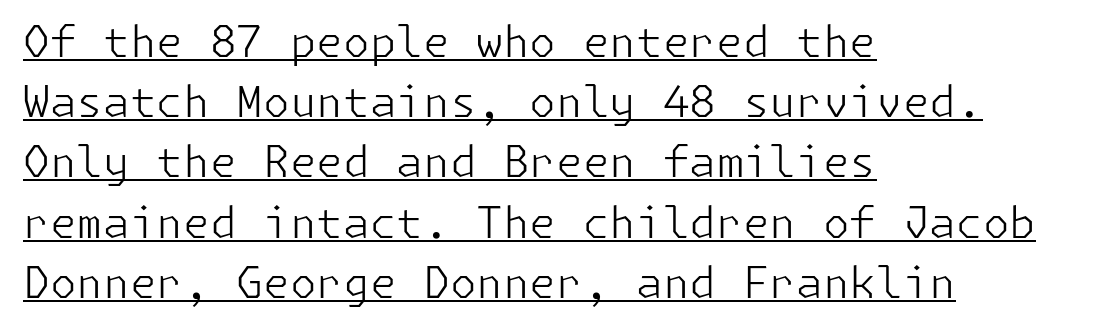
The image shows 43 px light sans-serif type, upright; set left-aligned, normal line spacing (1.4x), normal letter spacing, underlined; low stroke contrast and a medium x-height.
